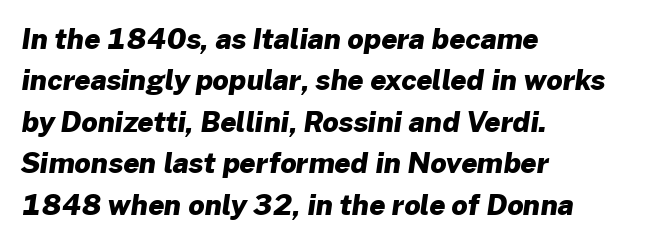
Q: Is the text bold? A: Yes.
Q: Is the typeface a serif or a sans-serif typeface? A: Sans-serif.
Q: Is the text underlined? A: No.
Q: How is the paragraph aligned? A: Left-aligned.
Q: Is the spacing between letters normal or unusually wide? A: Normal.
Q: Is the spacing between lines tight, normal or loose? A: Normal.
Q: Width (condensed, normal, or wide)? A: Normal.
Q: Stroke contrast? A: Low.
Q: x-height? A: Medium.
Q: Monospaced? A: No.
